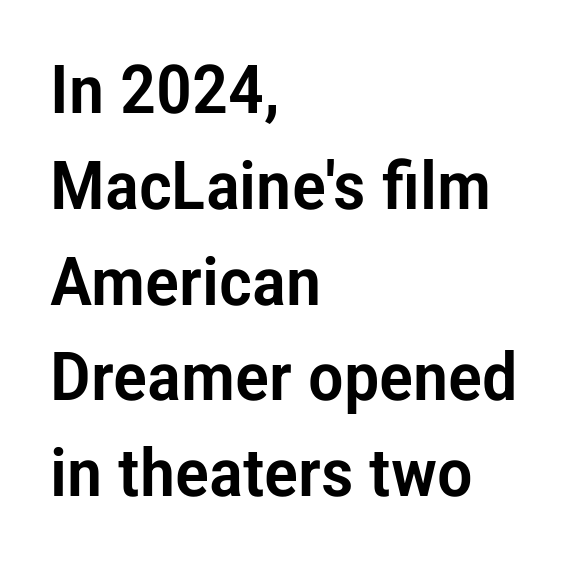
Q: Is the text italic (slanted)? A: No, it is upright.
Q: Is the typeface a serif or a sans-serif typeface? A: Sans-serif.
Q: Is the text underlined? A: No.
Q: How is the paragraph aligned? A: Left-aligned.
Q: Is the spacing between letters normal or unusually wide? A: Normal.
Q: Is the spacing between lines tight, normal or loose? A: Normal.
Q: Width (condensed, normal, or wide)? A: Condensed.
Q: Stroke contrast? A: Low.
Q: x-height? A: Medium.
Q: Monospaced? A: No.
